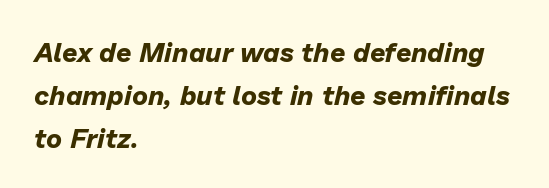
Q: Is the text bold? A: Yes.
Q: Is the text italic (slanted)? A: Yes, it leans right by about 13 degrees.
Q: Is the text underlined? A: No.
Q: How is the paragraph aligned? A: Left-aligned.
Q: Is the spacing between letters normal or unusually wide? A: Normal.
Q: Is the spacing between lines tight, normal or loose? A: Normal.
